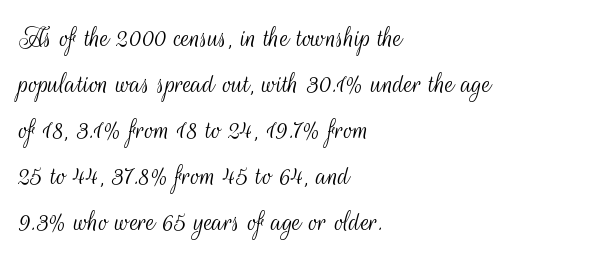
{"serif": "no", "bold": "no", "weight": "light", "width": "condensed", "stroke_contrast": "medium", "x_height": "small", "monospaced": "no", "underline": "no", "align": "left", "line_spacing": "normal", "line_spacing_ratio": 1.48, "letter_spacing": "normal", "letter_spacing_em": 0.0, "glyph_px": 31}
